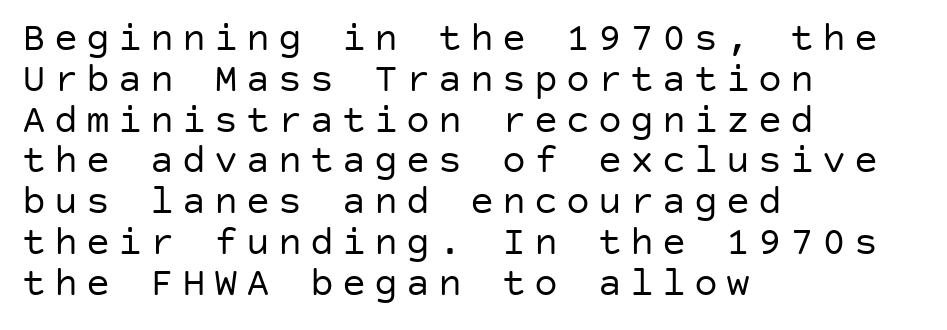
{"serif": "no", "italic": "no", "bold": "no", "weight": "regular", "width": "normal", "stroke_contrast": "low", "x_height": "large", "underline": "no", "align": "left", "line_spacing": "tight", "line_spacing_ratio": 1.02, "letter_spacing": "wide", "letter_spacing_em": 0.2, "glyph_px": 40}
